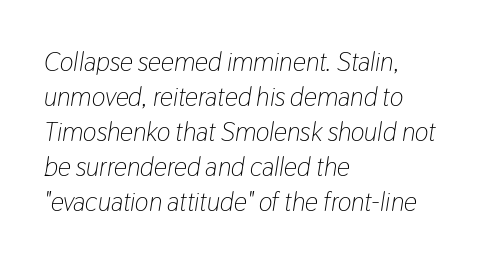
These lines keep a tight, regular rhythm from letter to letter. The face used here has a pronounced slope to its letters. Honestly, the row spacing looks completely unremarkable. Words float on clear page, feet unadorned. The compositor pushed each line to the left boundary.
